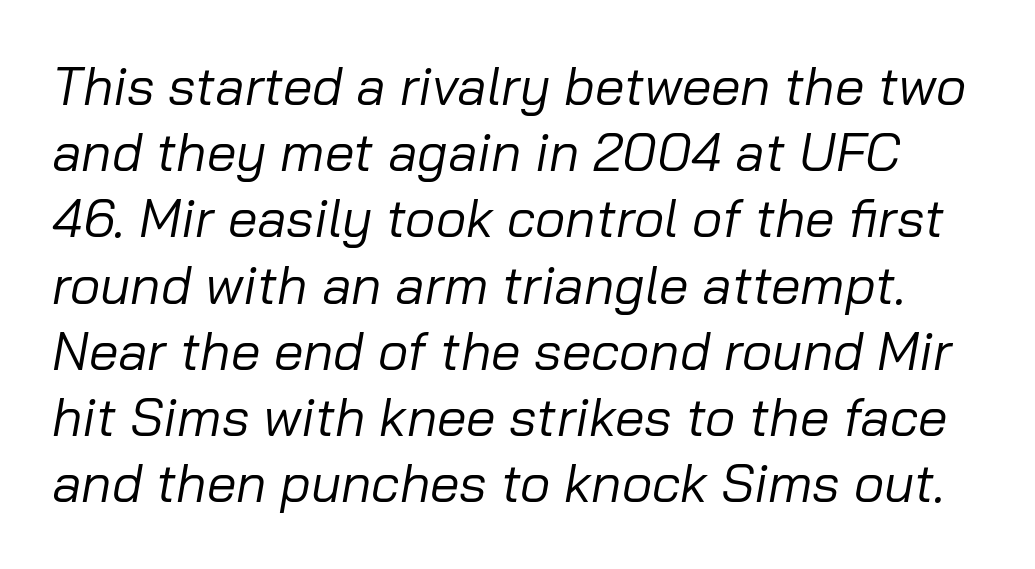
Quick note: interline space is typical. A typesetter would call this zero additional tracking. When letters slant like this, we call the style italic. A typesetter would call this proportional, since set widths differ per character.
